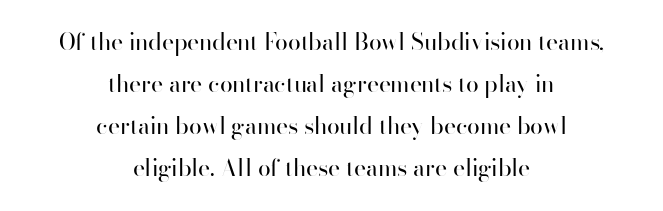
Letter spacing: default. Weight class: somewhere from thin through regular. Bare-footed words on every line. You can tell it's not italic because the verticals are truly vertical. Centered paragraph, ragged on both sides.
